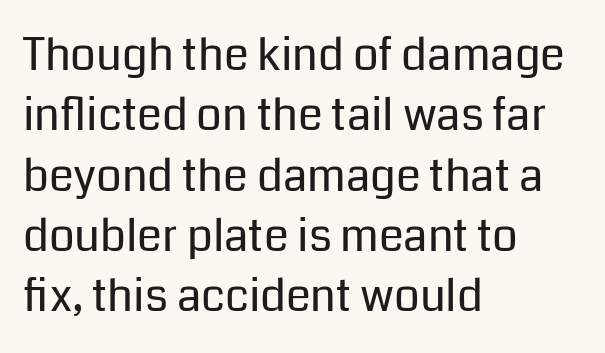
The image shows 45 px regular-weight sans-serif type, upright; set left-aligned, normal line spacing (1.34x), normal letter spacing, not underlined; low stroke contrast and a medium x-height.
